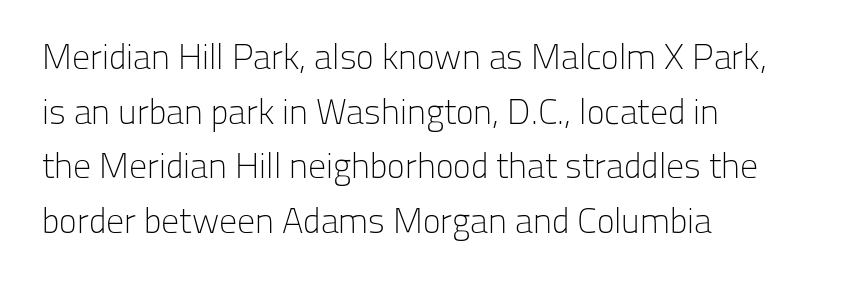
{"serif": "no", "italic": "no", "bold": "no", "weight": "light", "width": "normal", "stroke_contrast": "low", "x_height": "medium", "monospaced": "no", "underline": "no", "align": "left", "line_spacing": "normal", "line_spacing_ratio": 1.52, "letter_spacing": "normal", "letter_spacing_em": 0.0, "glyph_px": 36}
